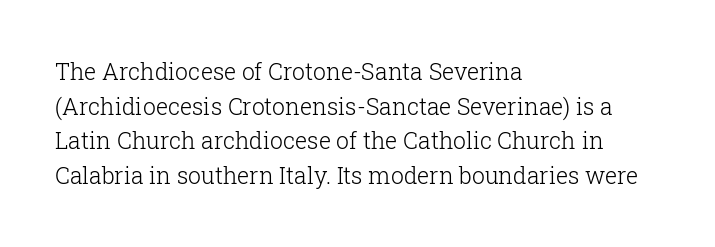
Q: Is the text bold? A: No.
Q: Is the text italic (slanted)? A: No, it is upright.
Q: Is the text underlined? A: No.
Q: How is the paragraph aligned? A: Left-aligned.
Q: Is the spacing between letters normal or unusually wide? A: Normal.
Q: Is the spacing between lines tight, normal or loose? A: Normal.
